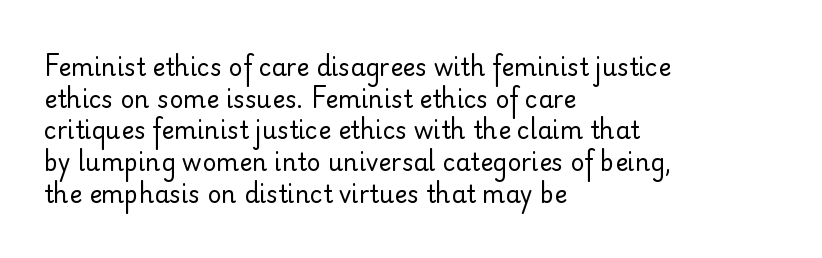
Q: Is the text bold? A: No.
Q: Is the text italic (slanted)? A: No, it is upright.
Q: Is the text underlined? A: No.
Q: How is the paragraph aligned? A: Left-aligned.
Q: Is the spacing between letters normal or unusually wide? A: Normal.
Q: Is the spacing between lines tight, normal or loose? A: Normal.
